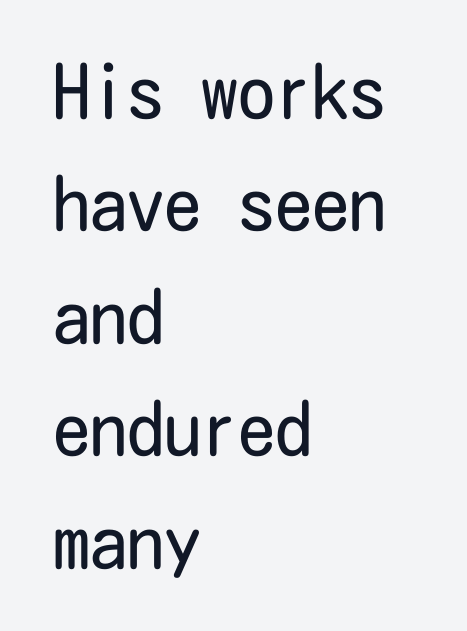
Q: Is the text bold? A: No.
Q: Is the text italic (slanted)? A: No, it is upright.
Q: Is the typeface a serif or a sans-serif typeface? A: Sans-serif.
Q: Is the text underlined? A: No.
Q: How is the paragraph aligned? A: Left-aligned.
Q: Is the spacing between letters normal or unusually wide? A: Normal.
Q: Is the spacing between lines tight, normal or loose? A: Normal.
Q: Width (condensed, normal, or wide)? A: Condensed.
Q: Stroke contrast? A: Low.
Q: x-height? A: Medium.
